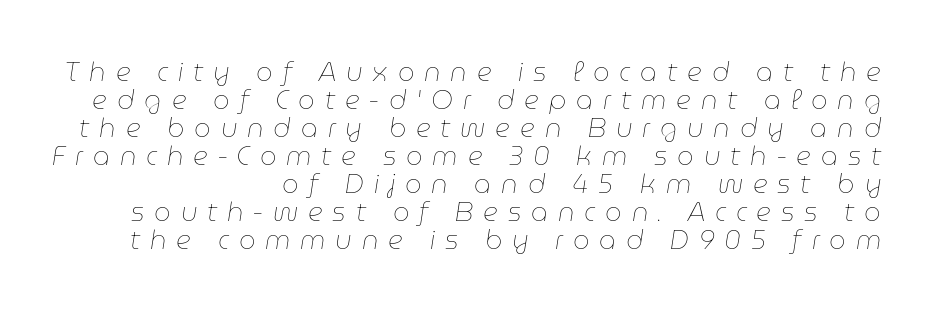
{"italic": "yes", "lean": "right", "slant_degrees": 9, "bold": "no", "underline": "no", "align": "right", "line_spacing": "tight", "line_spacing_ratio": 1.08, "letter_spacing": "wide", "letter_spacing_em": 0.38, "glyph_px": 26}
